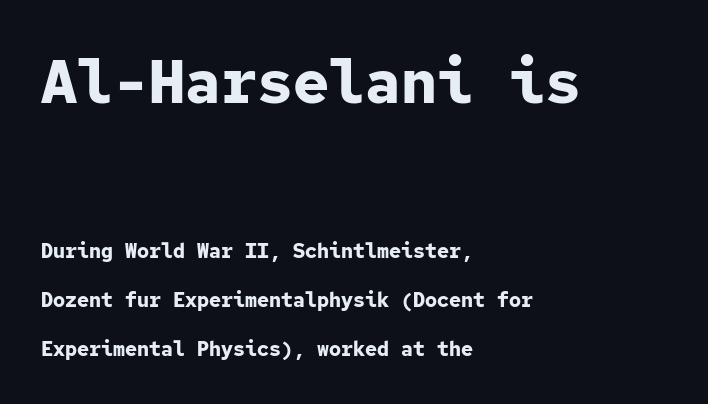
Here the glyphs are tracked normally, forming tight word shapes. Italic? Not at all — the glyphs are vertical. Is this a fixed-width face? Yes — each glyph sits in an identical cell. The rendering anchors every line to the left-hand side. What's the leading like? Stretched, with rows far apart.
